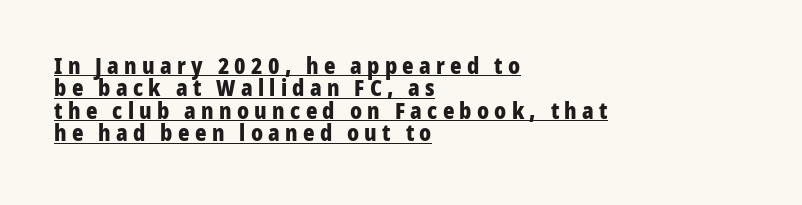
Q: Is the text bold? A: Yes.
Q: Is the text italic (slanted)? A: No, it is upright.
Q: Is the text underlined? A: Yes.
Q: How is the paragraph aligned? A: Left-aligned.
Q: Is the spacing between letters normal or unusually wide? A: Unusually wide.
Q: Is the spacing between lines tight, normal or loose? A: Tight.
